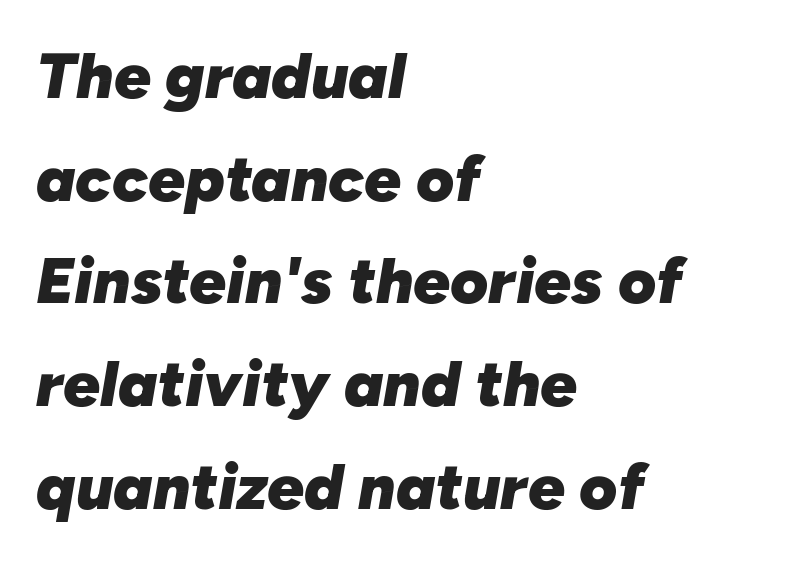
A dark, heavy texture on the line: the type is bold. Words appear dense and cohesive because spacing is normal. These lines are rendered in a variable-pitch font. Left-aligned paragraph, ragged on the right.
